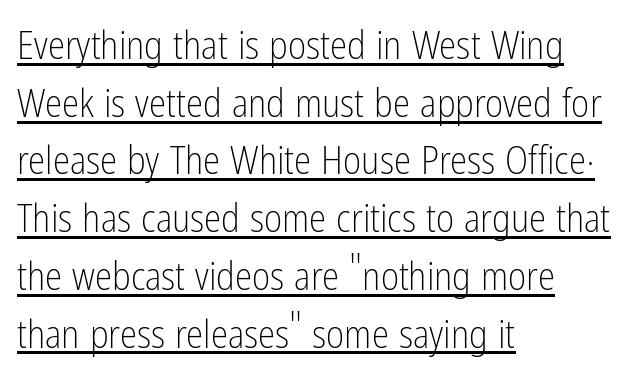
{"serif": "no", "italic": "no", "bold": "no", "weight": "light", "width": "condensed", "stroke_contrast": "low", "x_height": "medium", "monospaced": "no", "underline": "yes", "align": "left", "line_spacing": "normal", "line_spacing_ratio": 1.48, "letter_spacing": "normal", "letter_spacing_em": 0.0, "glyph_px": 39}
